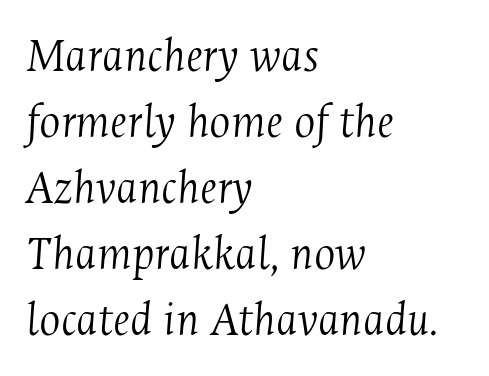
Spacing verdict: proportional, widths tailored to each character. Observe the serifs anchoring each vertical stroke in this sample. Does the copy run flush right? No — it runs flush left. Looking at the ascenders, they clearly lean. The glyphs are unaccompanied by any horizontal stroke below them.
